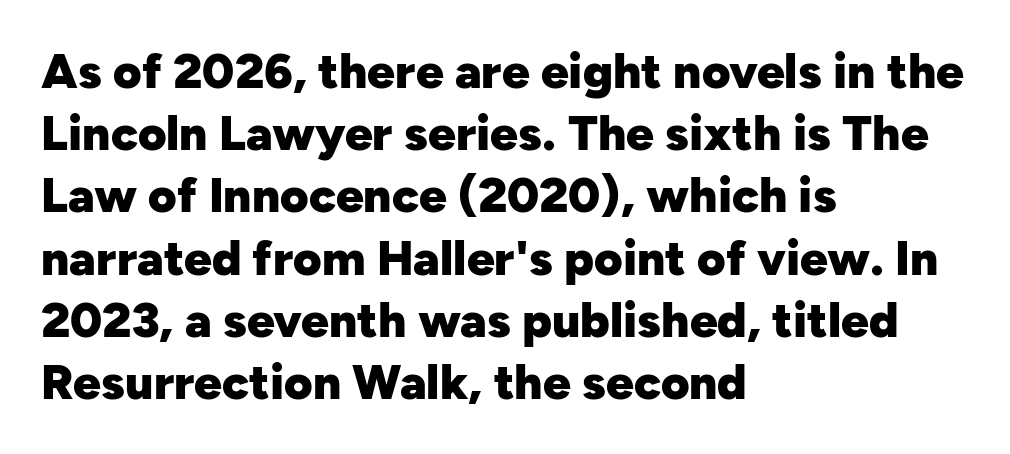
{"serif": "no", "italic": "no", "bold": "yes", "weight": "heavy", "width": "normal", "stroke_contrast": "low", "x_height": "medium", "monospaced": "no", "underline": "no", "align": "left", "line_spacing": "normal", "line_spacing_ratio": 1.27, "letter_spacing": "normal", "letter_spacing_em": 0.0, "glyph_px": 49}
